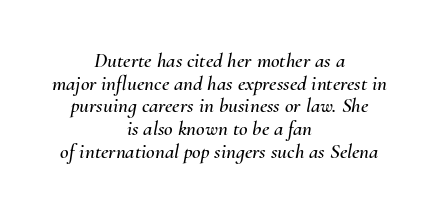
{"italic": "yes", "lean": "right", "slant_degrees": 10, "underline": "no", "align": "center", "line_spacing": "tight", "line_spacing_ratio": 1.08, "letter_spacing": "normal", "letter_spacing_em": 0.0, "glyph_px": 21}
